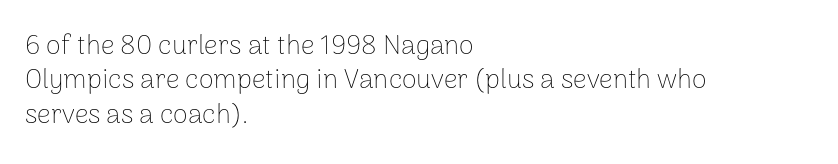
Q: Is the text bold? A: No.
Q: Is the text italic (slanted)? A: No, it is upright.
Q: Is the text underlined? A: No.
Q: How is the paragraph aligned? A: Left-aligned.
Q: Is the spacing between letters normal or unusually wide? A: Normal.
Q: Is the spacing between lines tight, normal or loose? A: Normal.
